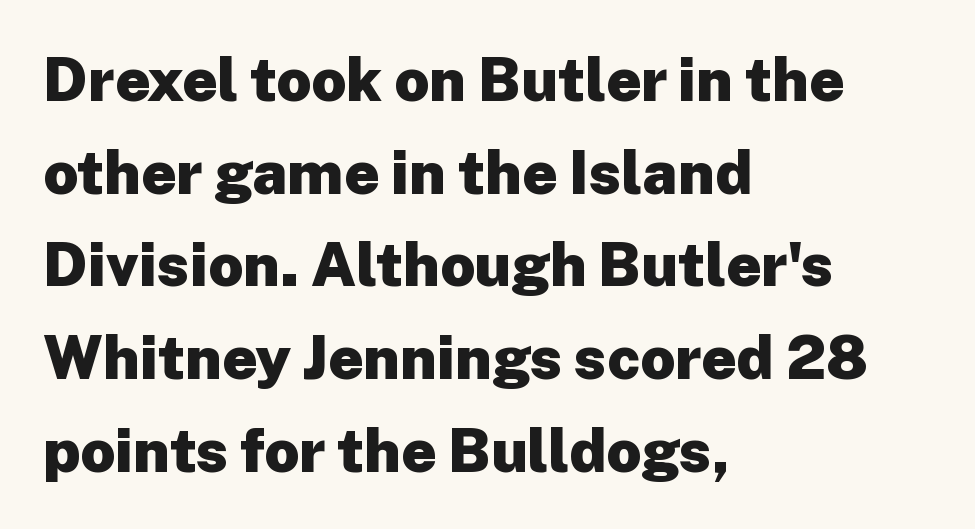
Q: Is the text bold? A: Yes.
Q: Is the text italic (slanted)? A: No, it is upright.
Q: Is the typeface a serif or a sans-serif typeface? A: Sans-serif.
Q: Is the text underlined? A: No.
Q: How is the paragraph aligned? A: Left-aligned.
Q: Is the spacing between letters normal or unusually wide? A: Normal.
Q: Is the spacing between lines tight, normal or loose? A: Normal.
Q: Width (condensed, normal, or wide)? A: Normal.
Q: Stroke contrast? A: Low.
Q: x-height? A: Medium.
Q: Monospaced? A: No.
